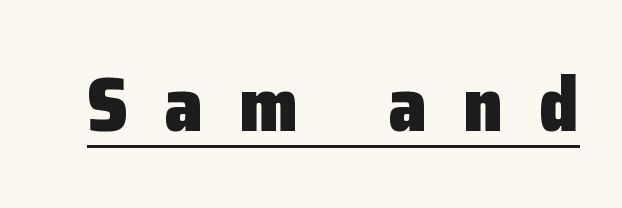
{"serif": "no", "italic": "no", "bold": "yes", "weight": "heavy", "width": "normal", "stroke_contrast": "low", "x_height": "medium", "monospaced": "no", "underline": "yes", "letter_spacing": "wide", "letter_spacing_em": 0.47, "glyph_px": 77}
